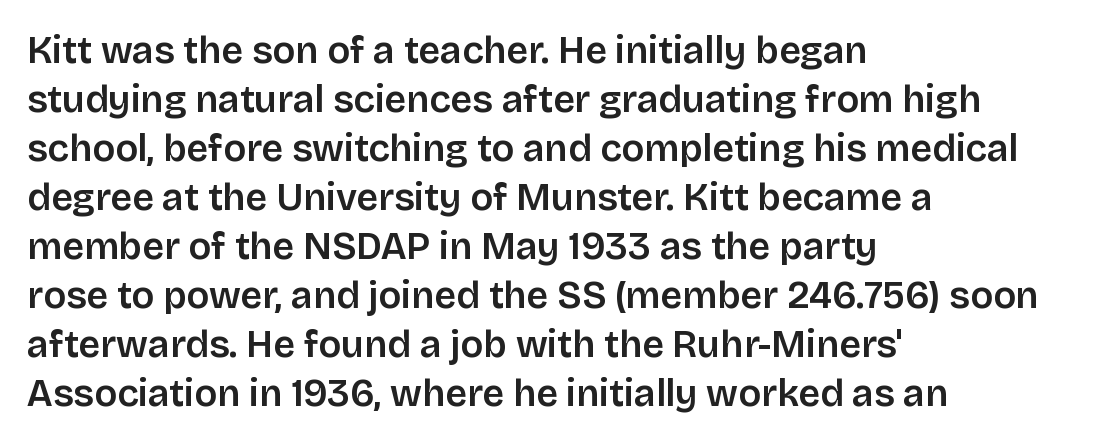
The image shows 38 px sans-serif type, upright; set left-aligned, normal line spacing (1.29x), normal letter spacing, not underlined; low stroke contrast and a large x-height.
